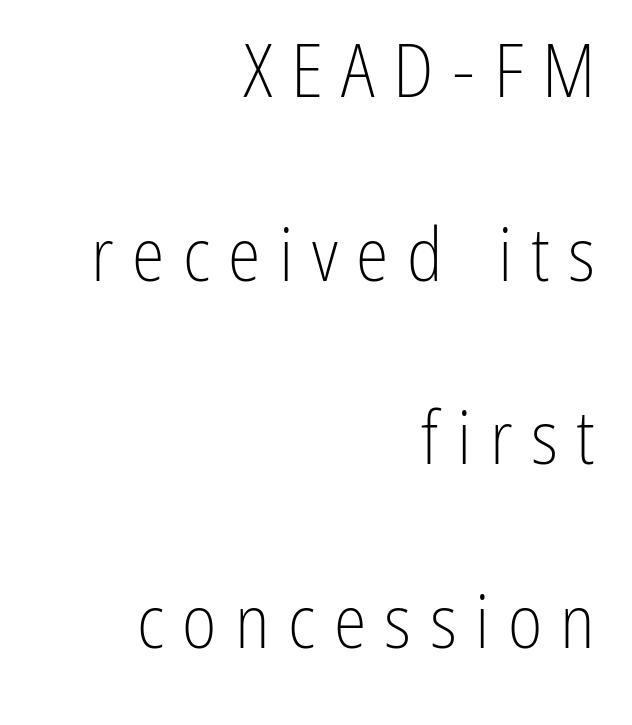
Nope, not italic — everything's standing straight. Horizontal alignment here is rightward, an uncommon choice for prose. The face used here is a sans, in the tradition of grotesques and geometrics. Is the stroke heavy? The answer is a plain regular-or-lighter. Decoration check: the copy has no underline. The passage shown is typed in a proportional face where columns would drift.
